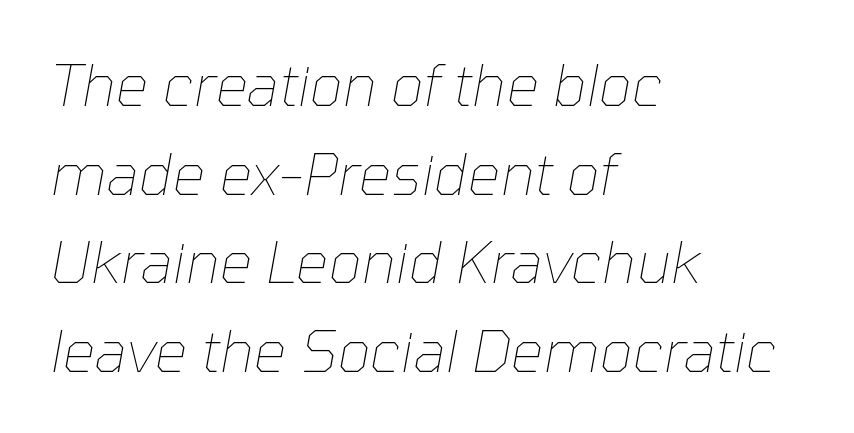
Q: Is the text bold? A: No.
Q: Is the text italic (slanted)? A: Yes, it leans right by about 10 degrees.
Q: Is the text underlined? A: No.
Q: How is the paragraph aligned? A: Left-aligned.
Q: Is the spacing between letters normal or unusually wide? A: Normal.
Q: Is the spacing between lines tight, normal or loose? A: Normal.
Q: Width (condensed, normal, or wide)? A: Normal.
Q: Stroke contrast? A: Low.
Q: x-height? A: Medium.
Q: Monospaced? A: No.
